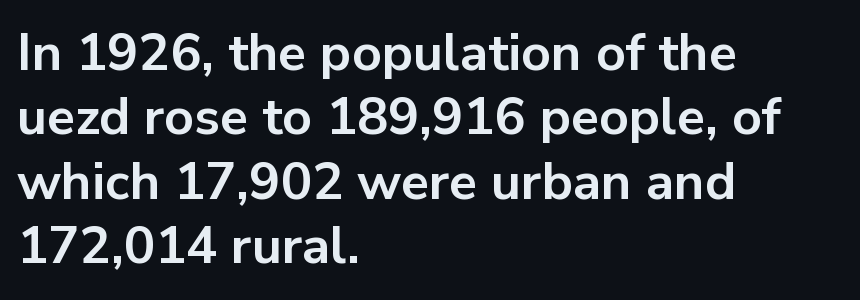
{"serif": "no", "italic": "no", "bold": "yes", "weight": "bold", "width": "normal", "stroke_contrast": "low", "x_height": "medium", "monospaced": "no", "underline": "no", "align": "left", "line_spacing_ratio": 1.24, "letter_spacing": "normal", "letter_spacing_em": 0.0, "glyph_px": 52}
